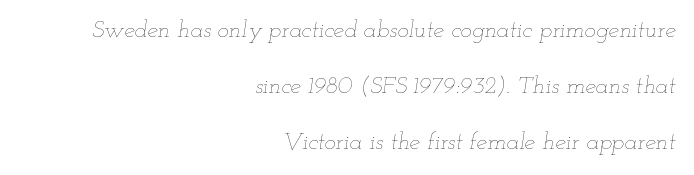
{"italic": "yes", "lean": "right", "slant_degrees": 12, "bold": "no", "underline": "no", "align": "right", "line_spacing": "loose", "line_spacing_ratio": 2.34, "letter_spacing": "normal", "letter_spacing_em": 0.0, "glyph_px": 24}
